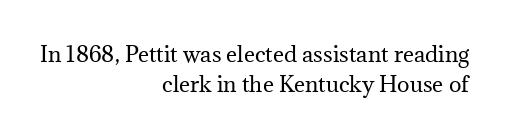
The lines in this sample share a right terminus and differ only in where they begin. A typesetter would call this leading conventional body-copy spacing. A typesetter would call this zero additional tracking. The strokes are not fattened; the text isn't bold. The letters stand straight up with perfectly vertical stems.
